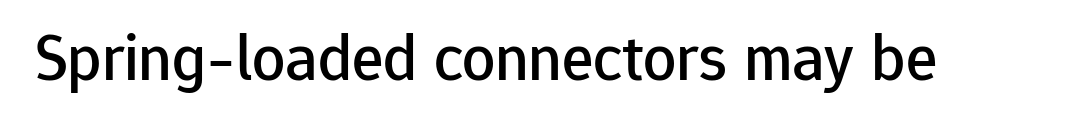
The image shows 66 px sans-serif type, upright; set normal letter spacing, not underlined; low stroke contrast and a medium x-height.
